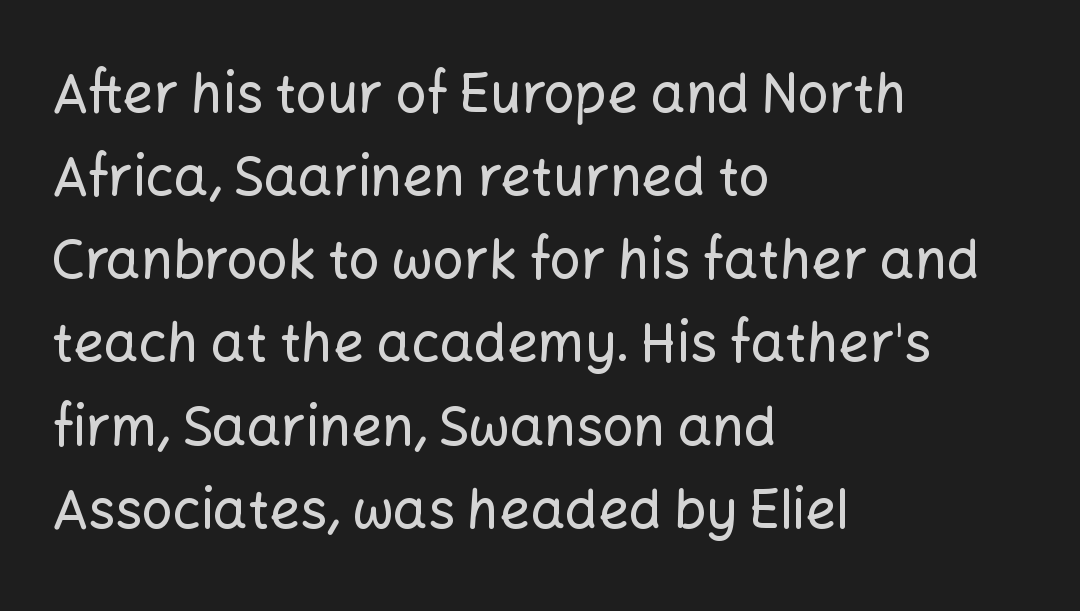
{"serif": "no", "italic": "no", "width": "normal", "stroke_contrast": "low", "x_height": "medium", "monospaced": "no", "underline": "no", "align": "left", "line_spacing": "normal", "line_spacing_ratio": 1.54, "letter_spacing": "normal", "letter_spacing_em": 0.0, "glyph_px": 54}
